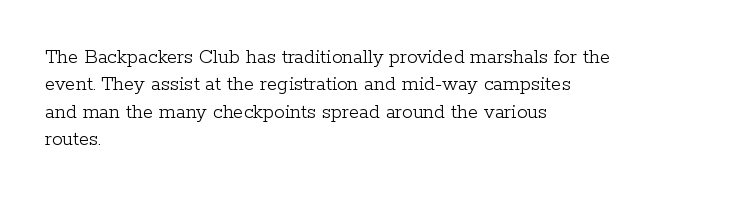
Reading down the block, your eye returns to a fixed left position each line. The weight tops out at a normal text grade. Interline gaps are of average width in this sample. The letters sit at their default tracking, neither squeezed nor spread.
